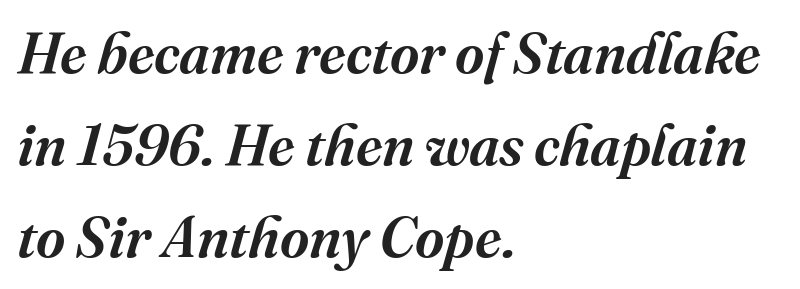
{"serif": "yes", "italic": "yes", "lean": "right", "slant_degrees": 16, "width": "normal", "stroke_contrast": "medium", "x_height": "medium", "monospaced": "no", "underline": "no", "align": "left", "line_spacing": "normal", "line_spacing_ratio": 1.61, "letter_spacing": "normal", "letter_spacing_em": 0.0, "glyph_px": 57}
